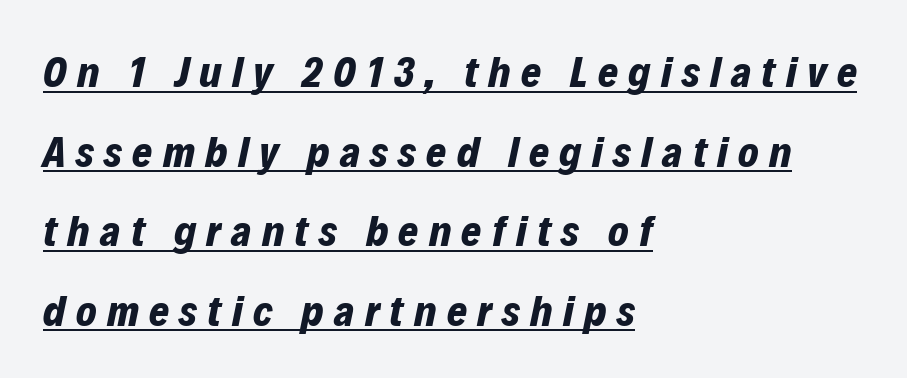
Q: Is the text bold? A: Yes.
Q: Is the text italic (slanted)? A: Yes, it leans right by about 12 degrees.
Q: Is the text underlined? A: Yes.
Q: How is the paragraph aligned? A: Left-aligned.
Q: Is the spacing between letters normal or unusually wide? A: Unusually wide.
Q: Width (condensed, normal, or wide)? A: Normal.
Q: Stroke contrast? A: Low.
Q: x-height? A: Medium.
Q: Monospaced? A: No.
